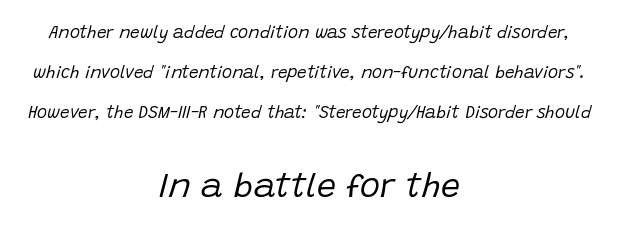
{"italic": "yes", "lean": "right", "slant_degrees": 15, "bold": "no", "weight": "regular", "width": "normal", "stroke_contrast": "low", "x_height": "large", "monospaced": "no", "underline": "no", "align": "center", "line_spacing": "loose", "line_spacing_ratio": 2.34, "letter_spacing": "normal", "letter_spacing_em": 0.0, "larger_block": "second", "size_ratio": 2.0, "glyph_px": 34}
